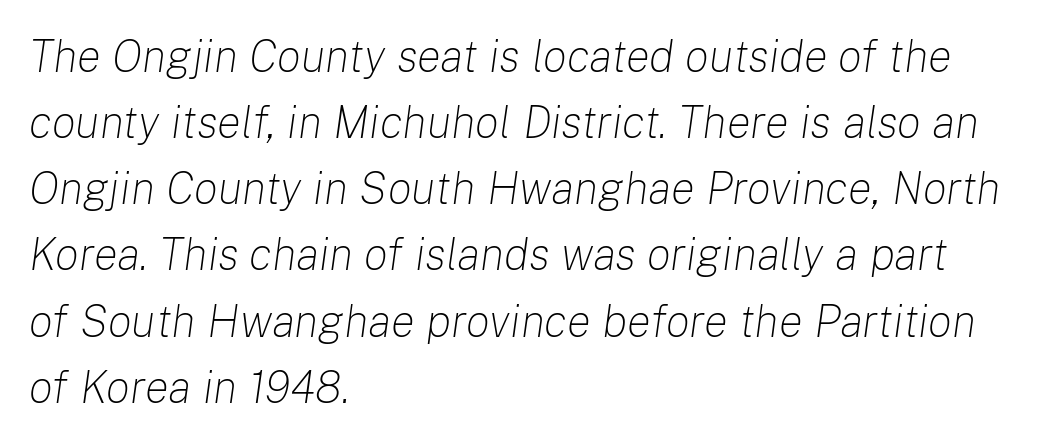
Does extra space separate the letters? No, they use regular spacing. This rendering uses left alignment, leaving the right contour irregular. The face used here is proportionally spaced, like ordinary book or web type. The rows are spaced the way most documents space them. The face looks like a standard text weight, possibly lighter.
